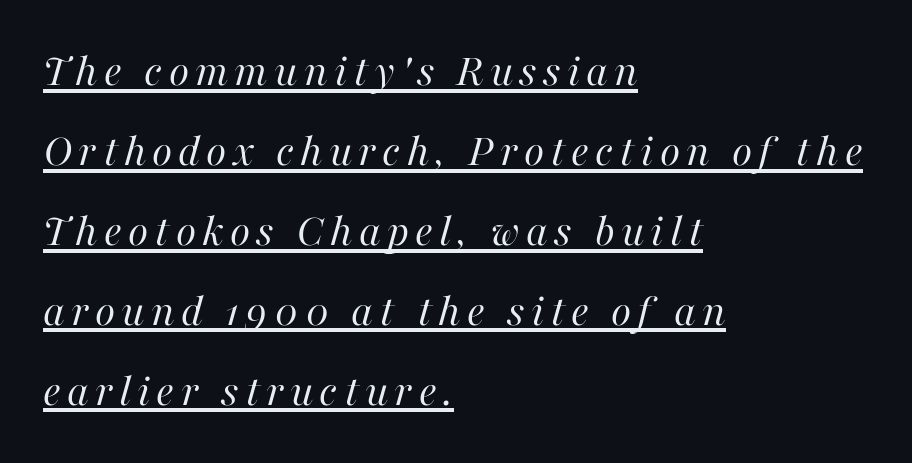
Q: Is the text bold? A: No.
Q: Is the text italic (slanted)? A: Yes, it leans right by about 16 degrees.
Q: Is the text underlined? A: Yes.
Q: How is the paragraph aligned? A: Left-aligned.
Q: Is the spacing between lines tight, normal or loose? A: Normal.
Q: Width (condensed, normal, or wide)? A: Normal.
Q: Stroke contrast? A: High.
Q: x-height? A: Medium.
Q: Monospaced? A: No.
